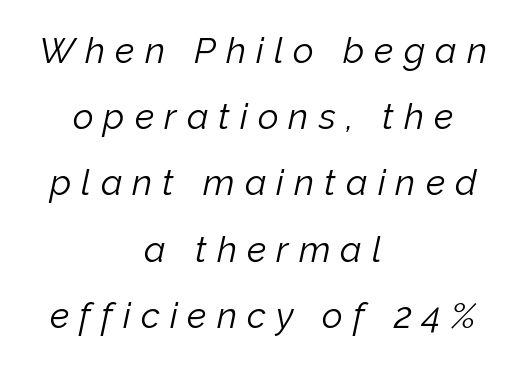
The rendering uses natural spacing where letterforms have individual widths. No extra ink here — the face is not bold. Has an underline been added? It has not. Look at the tracking — it's clearly loosened, letters drifting apart. Centered paragraph, ragged on both sides.
